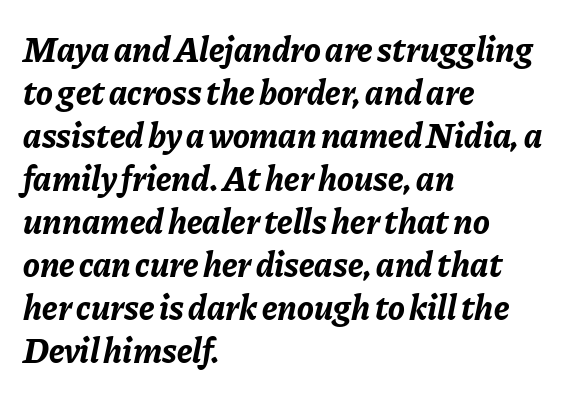
Compared with ordinary roman type, these characters are visibly tilted. The letters advance in unequal steps, a hallmark of proportional type. This is heavy type, rendered in bold. Each row of text sits above clean, open space. Standard letterfit; no display-style spreading of the glyphs.
